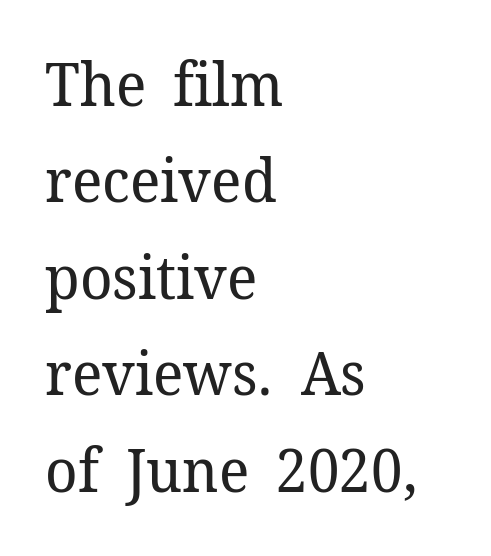
Q: Is the text bold? A: No.
Q: Is the text italic (slanted)? A: No, it is upright.
Q: Is the typeface a serif or a sans-serif typeface? A: Serif.
Q: Is the text underlined? A: No.
Q: How is the paragraph aligned? A: Left-aligned.
Q: Is the spacing between letters normal or unusually wide? A: Normal.
Q: Is the spacing between lines tight, normal or loose? A: Normal.
Q: Width (condensed, normal, or wide)? A: Normal.
Q: Stroke contrast? A: Low.
Q: x-height? A: Medium.
Q: Monospaced? A: No.
